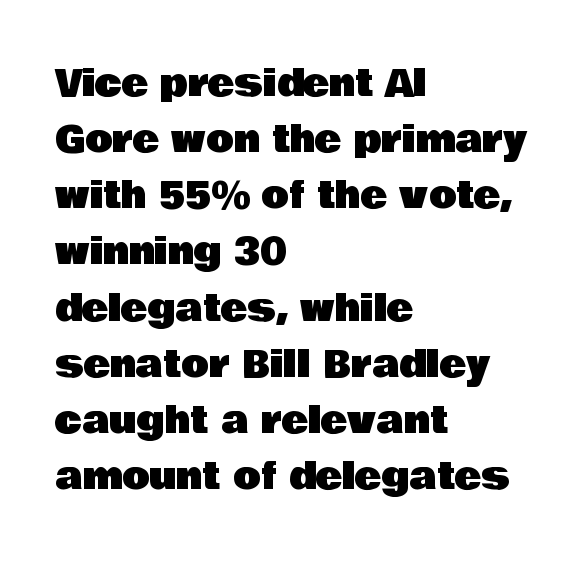
The image shows 36 px sans-serif type, upright; set left-aligned, normal line spacing (1.56x), normal letter spacing, not underlined; low stroke contrast and a large x-height.
